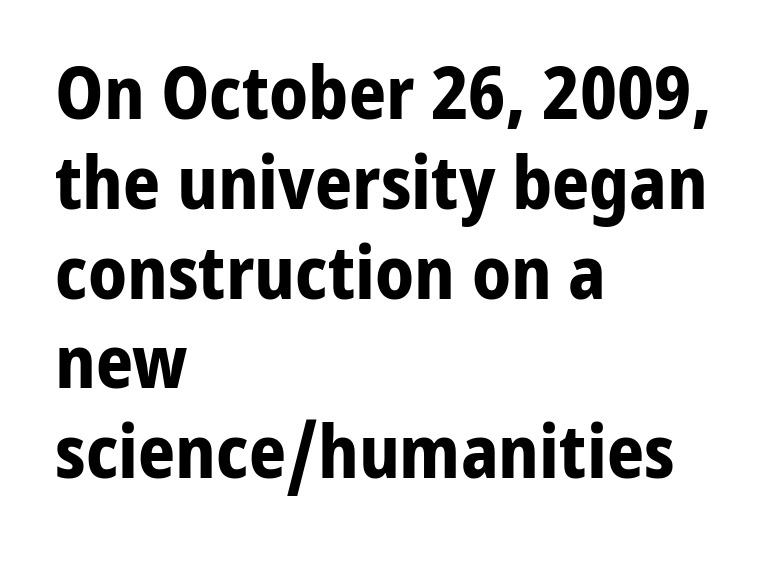
Do the characters align in a grid? No, the font is proportional. Emphasis by weight is at full strength: bold. The type sits square on the baseline with zero lean. Each word holds together tightly as a unit, with standard inter-letter gaps. In terms of letterform style, serifs are entirely absent. Visually the block forms a straight wall on the left and a jagged coastline on the right.
